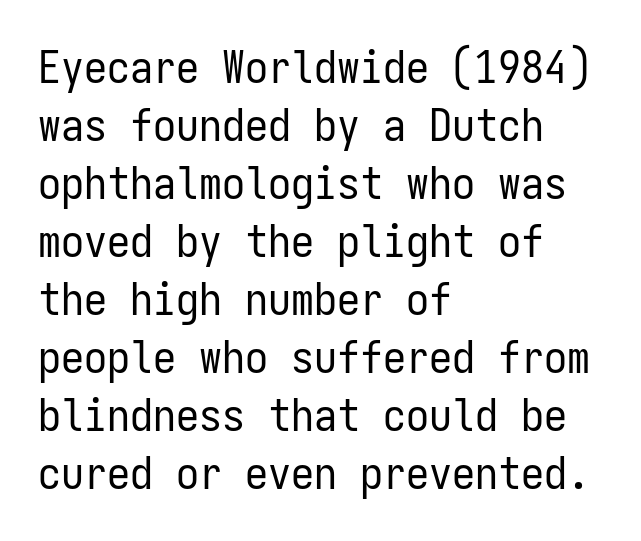
If you drew a ruler down the left edge, every line would touch it. The rows are spaced the way most documents space them. Think of a typewriter: that constant character pitch is what you see here. The gaps between neighbouring characters are ordinary and unremarkable.
